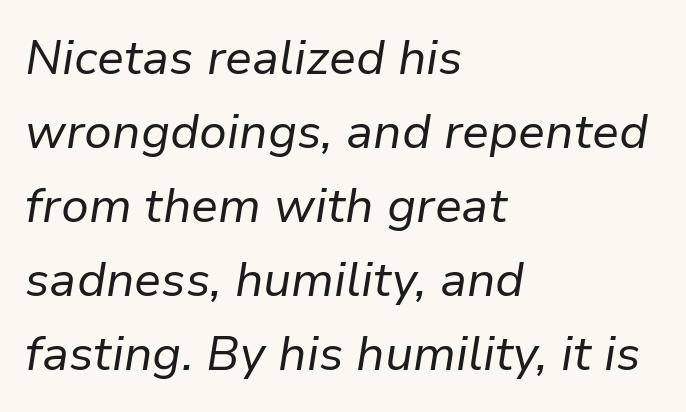
In terms of posture, this sample is oblique. A typesetter would call this proportional, since set widths differ per character. This rendering uses left alignment, leaving the right contour irregular. The line texture is even and compact thanks to regular tracking. The zone under the glyphs is completely vacant. The rendering uses a moderate line-height, typical for paragraphs.
